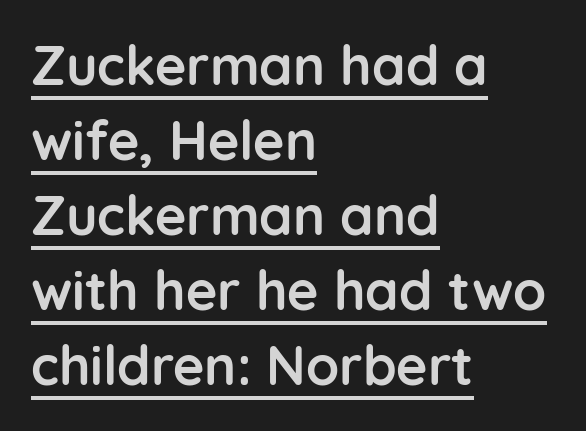
The image shows 54 px semibold sans-serif type, upright; set left-aligned, normal line spacing (1.39x), normal letter spacing, underlined; low stroke contrast and a medium x-height.
